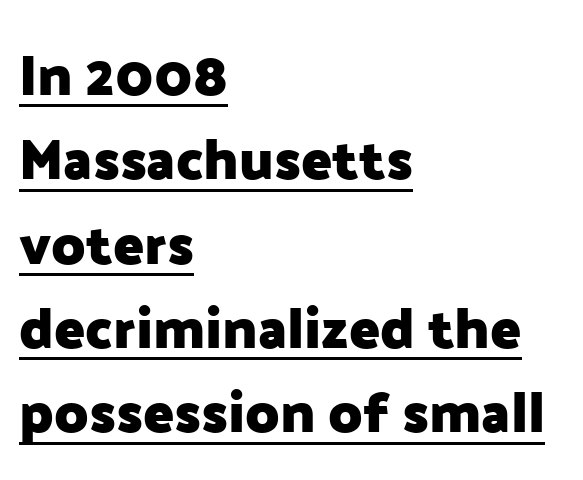
The paragraph has a hard left edge and a soft right edge. Underlined type. Designer's note — italics off, roman on. The font is running at its bold setting.
